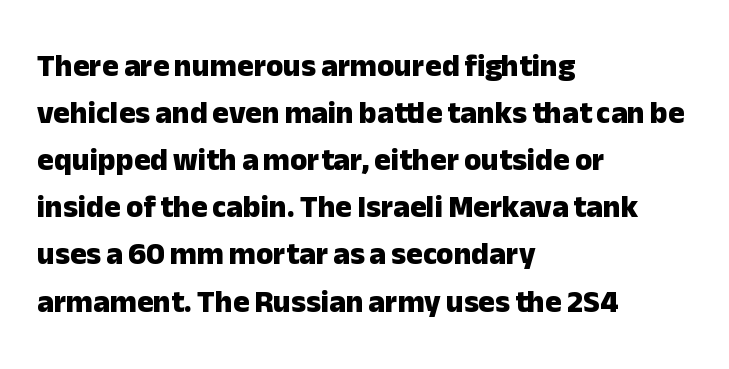
Q: Is the text bold? A: Yes.
Q: Is the text italic (slanted)? A: No, it is upright.
Q: Is the typeface a serif or a sans-serif typeface? A: Sans-serif.
Q: Is the text underlined? A: No.
Q: How is the paragraph aligned? A: Left-aligned.
Q: Is the spacing between letters normal or unusually wide? A: Normal.
Q: Is the spacing between lines tight, normal or loose? A: Normal.
Q: Width (condensed, normal, or wide)? A: Normal.
Q: Stroke contrast? A: Low.
Q: x-height? A: Medium.
Q: Monospaced? A: No.
